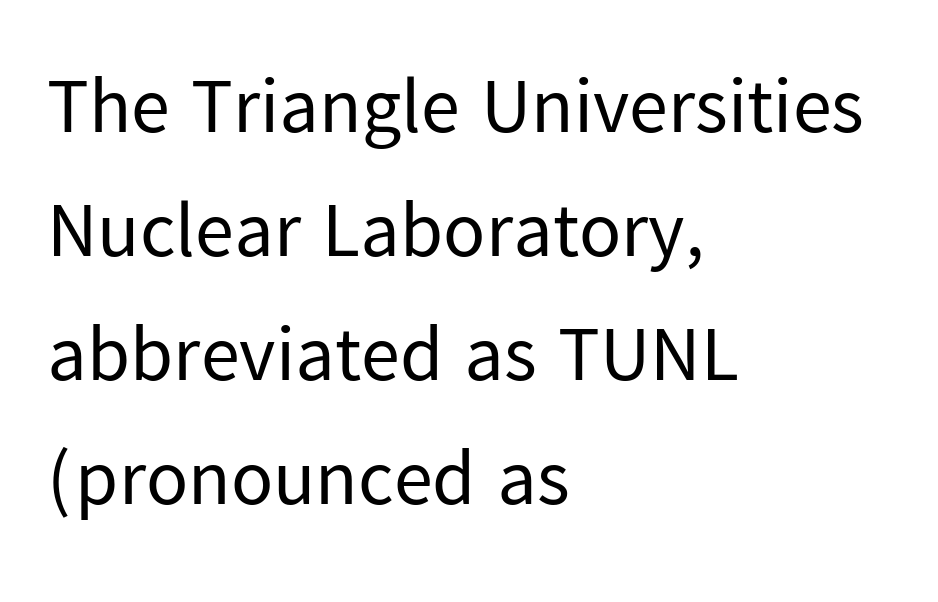
The image shows 78 px regular-weight sans-serif type, upright; set left-aligned, normal line spacing (1.59x), normal letter spacing, not underlined; low stroke contrast and a medium x-height.
